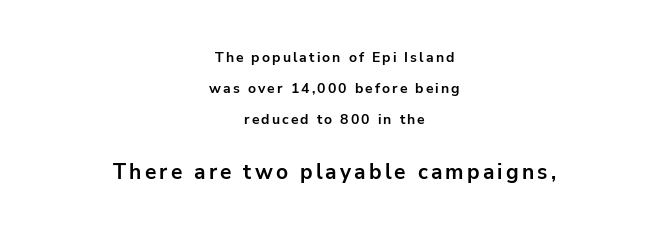
Line starts and ends both wander, symmetrically. Successive baselines arrive slowly, with a big drop between each. When letters stand straight like this, we call the style roman or upright. Pretty heavy lettering here — definitely bold.
